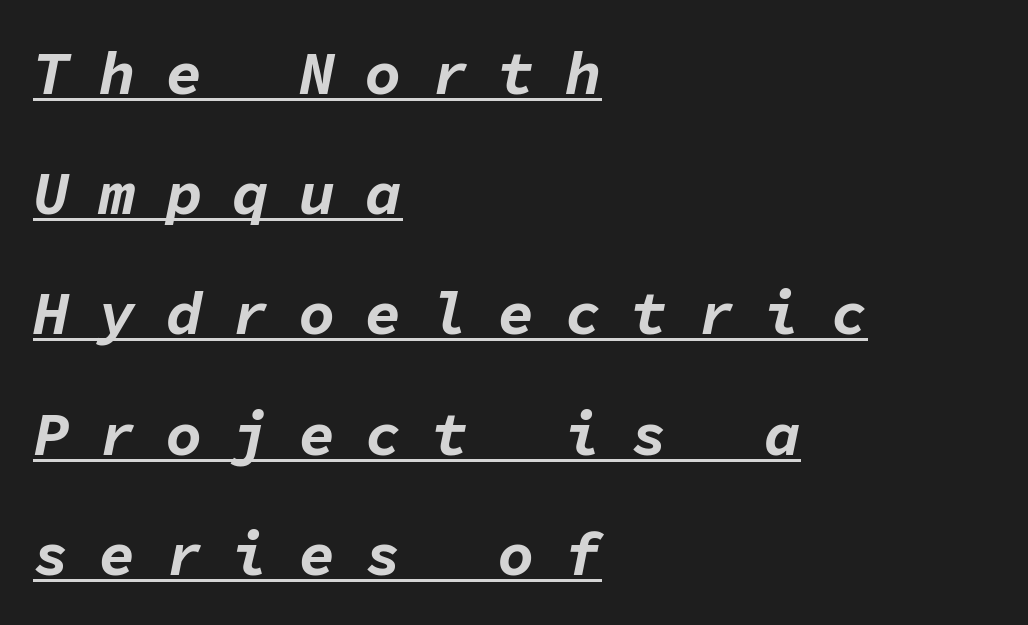
{"italic": "yes", "lean": "right", "slant_degrees": 11, "bold": "yes", "weight": "bold", "width": "normal", "stroke_contrast": "low", "x_height": "medium", "monospaced": "yes", "underline": "yes", "align": "left", "line_spacing": "loose", "line_spacing_ratio": 1.97, "letter_spacing": "wide", "letter_spacing_em": 0.49, "glyph_px": 61}
